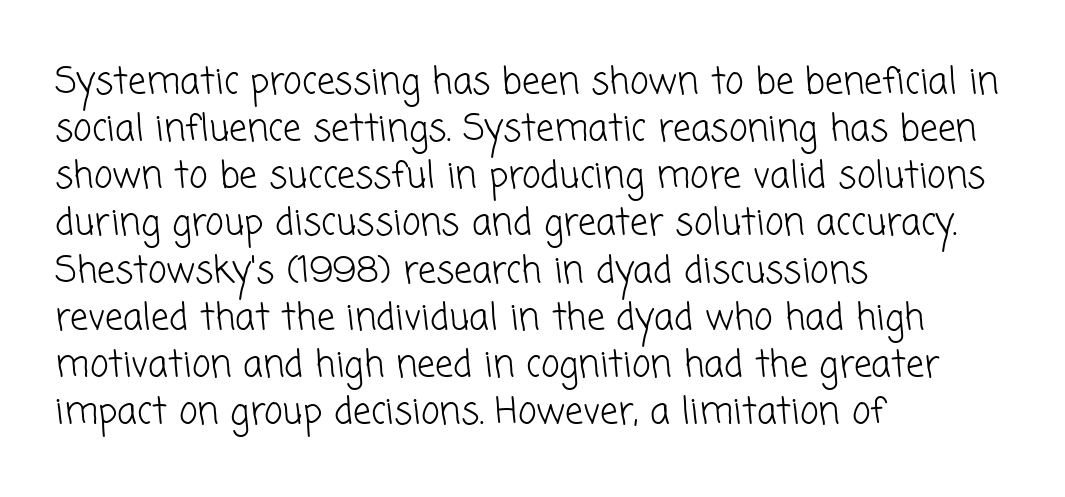
{"serif": "no", "bold": "no", "weight": "light", "width": "normal", "stroke_contrast": "low", "x_height": "medium", "monospaced": "no", "underline": "no", "align": "left", "line_spacing": "normal", "line_spacing_ratio": 1.31, "letter_spacing": "normal", "letter_spacing_em": 0.0, "glyph_px": 36}
